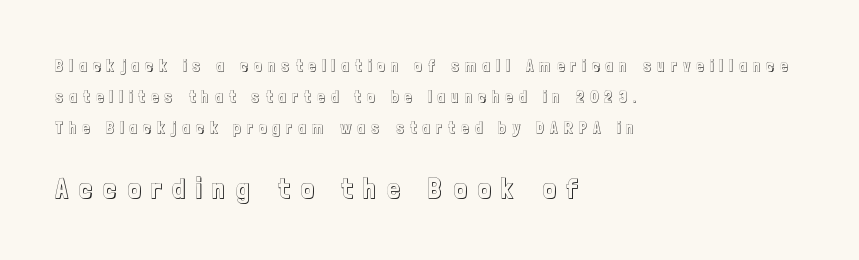
Someone cranked the tracking dial way up on this one. Check the space under the baseline: it is left empty. This is the regular roman posture of the typeface. The lower block of text is set noticeably larger than the block above it.
